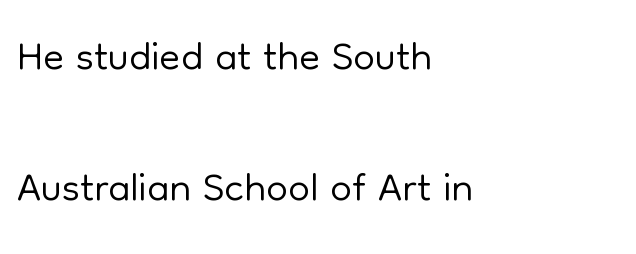
{"serif": "no", "italic": "no", "bold": "no", "weight": "light", "width": "normal", "stroke_contrast": "low", "x_height": "medium", "monospaced": "no", "underline": "no", "align": "left", "line_spacing": "loose", "line_spacing_ratio": 2.14, "letter_spacing": "normal", "letter_spacing_em": 0.0, "glyph_px": 61}
